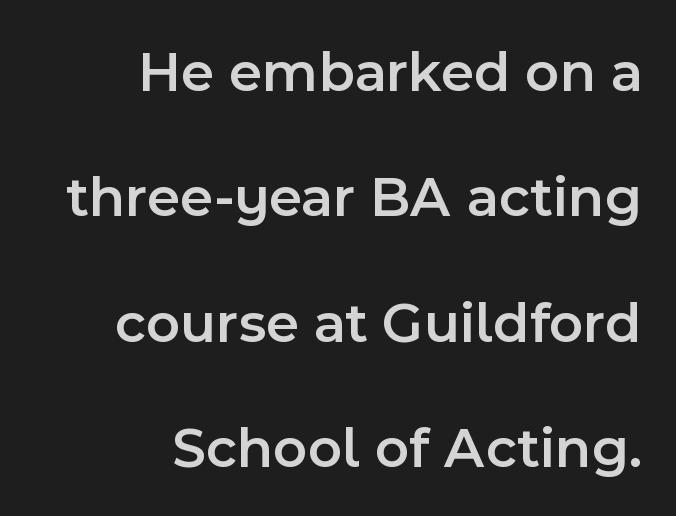
Q: Is the text bold? A: Semi-bold.
Q: Is the text italic (slanted)? A: No, it is upright.
Q: Is the typeface a serif or a sans-serif typeface? A: Sans-serif.
Q: Is the text underlined? A: No.
Q: How is the paragraph aligned? A: Right-aligned.
Q: Is the spacing between letters normal or unusually wide? A: Normal.
Q: Is the spacing between lines tight, normal or loose? A: Loose.
Q: Width (condensed, normal, or wide)? A: Normal.
Q: x-height? A: Medium.
Q: Monospaced? A: No.
